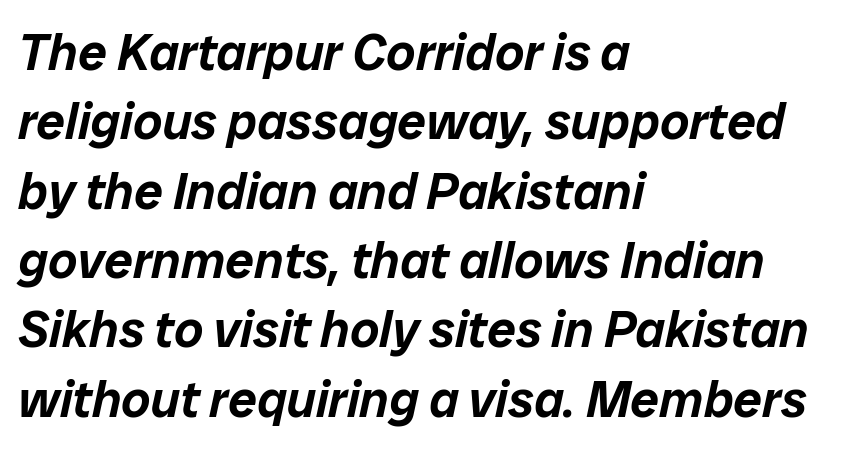
Q: Is the text italic (slanted)? A: Yes, it leans right by about 12 degrees.
Q: Is the text underlined? A: No.
Q: How is the paragraph aligned? A: Left-aligned.
Q: Is the spacing between letters normal or unusually wide? A: Normal.
Q: Is the spacing between lines tight, normal or loose? A: Normal.
Q: Width (condensed, normal, or wide)? A: Normal.
Q: Stroke contrast? A: Low.
Q: x-height? A: Medium.
Q: Monospaced? A: No.
